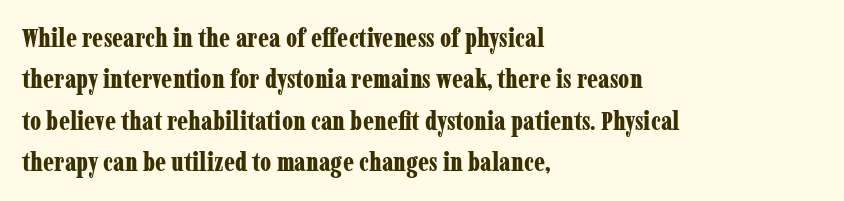
The image shows 26 px bold type, upright; set left-aligned, normal line spacing (1.59x), normal letter spacing, not underlined.
